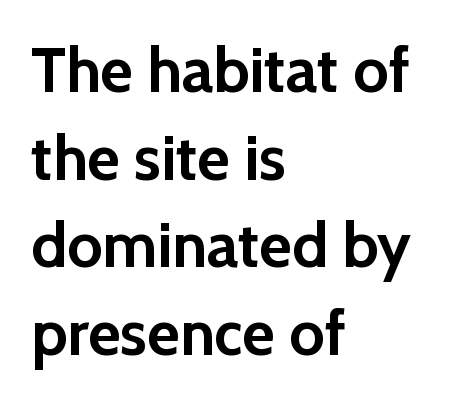
Q: Is the text bold? A: Yes.
Q: Is the text italic (slanted)? A: No, it is upright.
Q: Is the typeface a serif or a sans-serif typeface? A: Sans-serif.
Q: Is the text underlined? A: No.
Q: How is the paragraph aligned? A: Left-aligned.
Q: Is the spacing between letters normal or unusually wide? A: Normal.
Q: Is the spacing between lines tight, normal or loose? A: Normal.
Q: Width (condensed, normal, or wide)? A: Normal.
Q: x-height? A: Medium.
Q: Monospaced? A: No.
